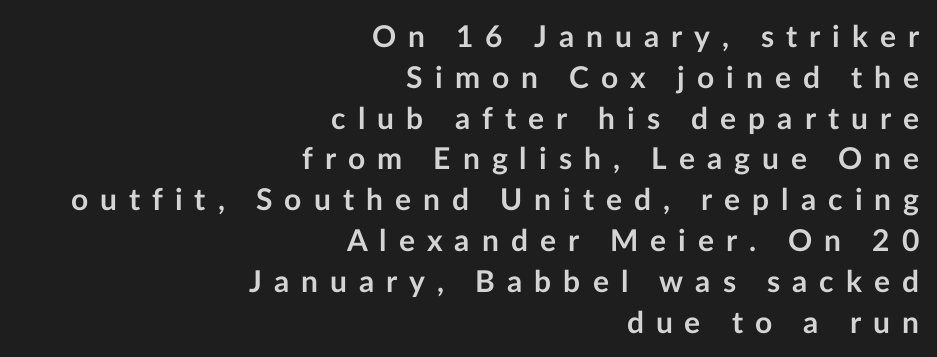
{"serif": "no", "italic": "no", "bold": "yes", "weight": "semibold", "width": "normal", "stroke_contrast": "low", "x_height": "medium", "monospaced": "no", "underline": "no", "align": "right", "line_spacing": "normal", "line_spacing_ratio": 1.36, "letter_spacing": "wide", "letter_spacing_em": 0.4, "glyph_px": 30}
